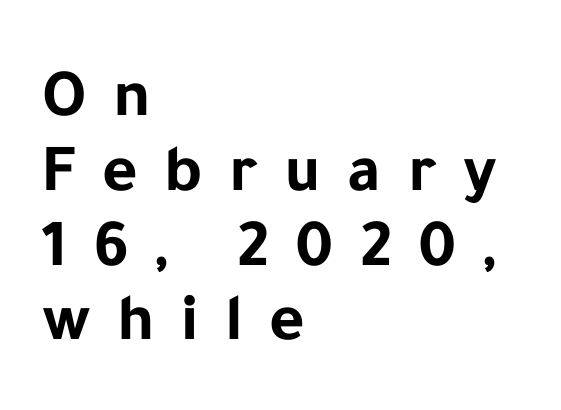
Letterform terminals end flat and unadorned throughout the passage. Do the characters align in a grid? No, the font is proportional. The strokes are fattened all the way to bold. These lines stack with their left ends in a neat column. Decoration check: the copy has no underline. Notice how the stems are strictly vertical — no italics here.
